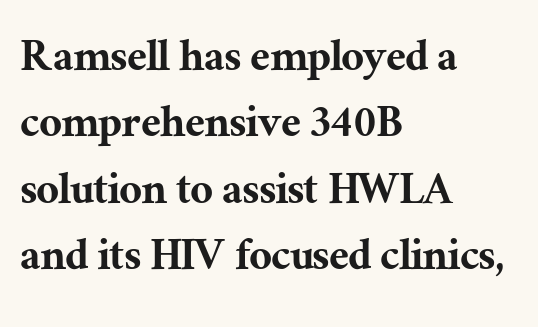
The image shows 50 px serif type, upright; set left-aligned, normal line spacing (1.33x), normal letter spacing, not underlined; medium stroke contrast and a medium x-height.
